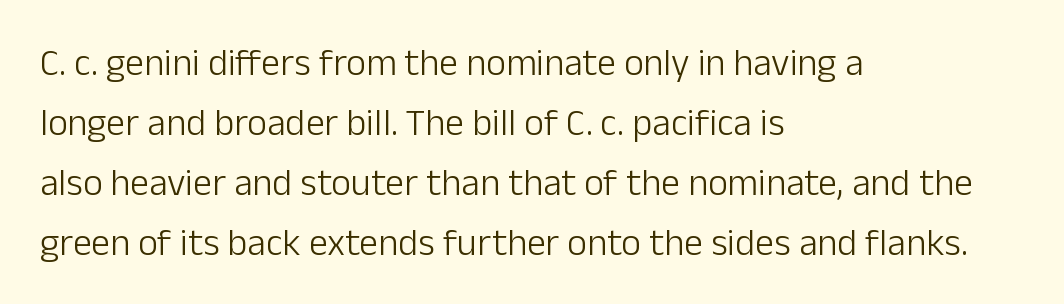
Plain, unruled lines of type. Serif or sans? Sans — the stroke terminals are bare. You could not count columns in this text — the font is proportionally spaced. The line-height multiplier appears to be the usual default.
